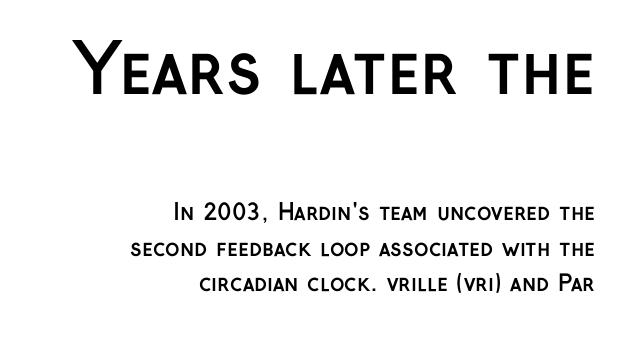
The image shows 67 px semibold sans-serif type, upright; set right-aligned, normal line spacing (1.62x), normal letter spacing, not underlined; the first (top) block is 3.05x larger; low stroke contrast and a medium x-height.
